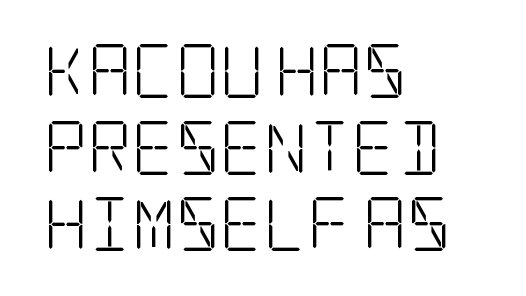
Q: Is the text bold? A: No.
Q: Is the text italic (slanted)? A: No, it is upright.
Q: Is the typeface a serif or a sans-serif typeface? A: Serif.
Q: Is the text underlined? A: No.
Q: How is the paragraph aligned? A: Left-aligned.
Q: Is the spacing between letters normal or unusually wide? A: Normal.
Q: Is the spacing between lines tight, normal or loose? A: Normal.
Q: Width (condensed, normal, or wide)? A: Condensed.
Q: Stroke contrast? A: Low.
Q: x-height? A: Large.
